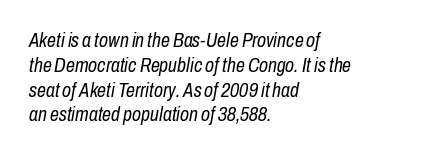
The image shows 20 px text type, italic (leaning right); set left-aligned, line spacing 1.24x, normal letter spacing, not underlined.
